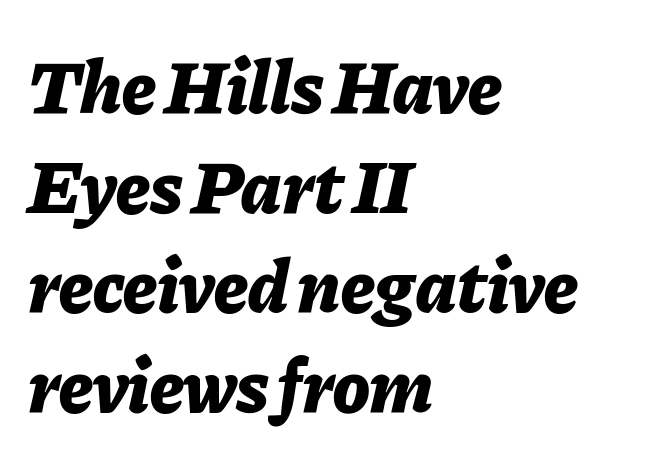
Q: Is the text bold? A: Yes.
Q: Is the text italic (slanted)? A: Yes, it leans right by about 11 degrees.
Q: Is the text underlined? A: No.
Q: How is the paragraph aligned? A: Left-aligned.
Q: Is the spacing between letters normal or unusually wide? A: Normal.
Q: Is the spacing between lines tight, normal or loose? A: Normal.
Q: Width (condensed, normal, or wide)? A: Normal.
Q: Stroke contrast? A: Low.
Q: x-height? A: Medium.
Q: Monospaced? A: No.
